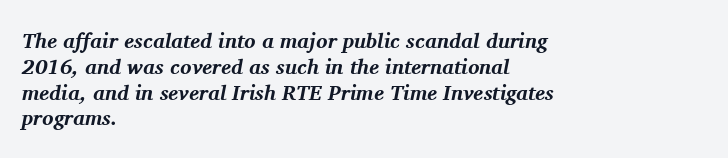
Does the copy run flush right? No — it runs flush left. There's an unmistakable incline to the writing here. The gap between lines stays unmarked. This rendering leaves character spacing at its baseline value. On the weight axis this lands at bold, roughly 700.
